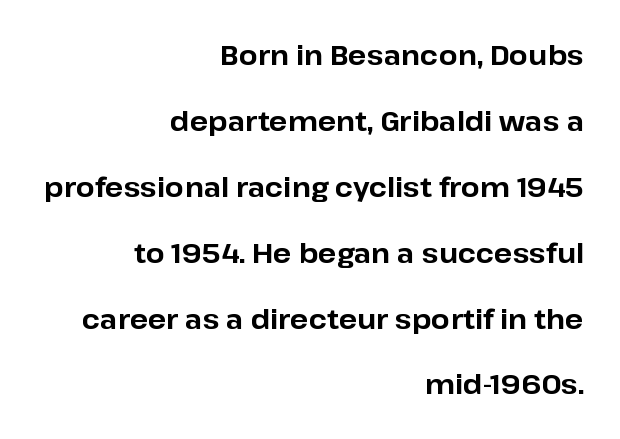
{"italic": "no", "bold": "yes", "underline": "no", "align": "right", "line_spacing": "loose", "line_spacing_ratio": 2.44, "letter_spacing": "normal", "letter_spacing_em": 0.0, "glyph_px": 27}
